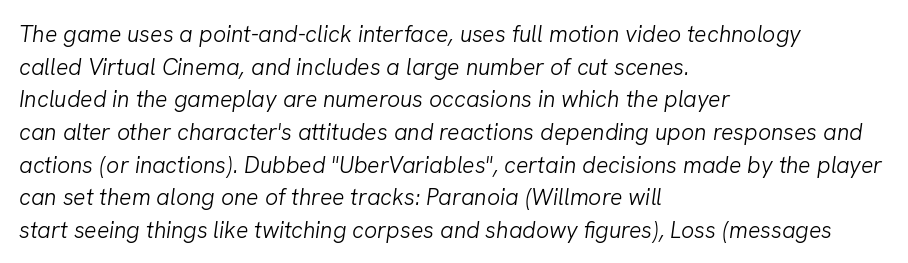
The image shows 23 px text type, italic (leaning right); set left-aligned, normal line spacing (1.42x), normal letter spacing, not underlined.
